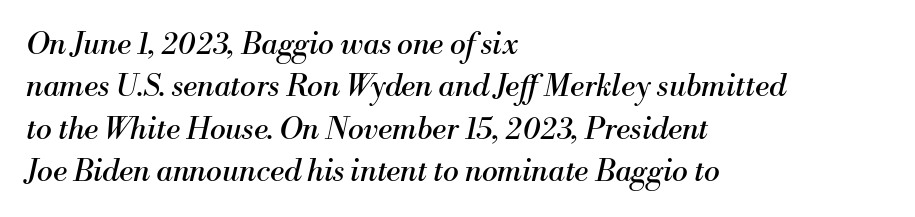
Q: Is the text bold? A: No.
Q: Is the text italic (slanted)? A: Yes, it leans right by about 13 degrees.
Q: Is the typeface a serif or a sans-serif typeface? A: Serif.
Q: Is the text underlined? A: No.
Q: How is the paragraph aligned? A: Left-aligned.
Q: Is the spacing between letters normal or unusually wide? A: Normal.
Q: Is the spacing between lines tight, normal or loose? A: Normal.
Q: Width (condensed, normal, or wide)? A: Normal.
Q: Stroke contrast? A: Medium.
Q: x-height? A: Small.
Q: Monospaced? A: No.
